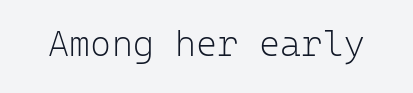
The image shows 36 px light sans-serif type, upright, monospaced; set normal letter spacing, not underlined; low stroke contrast and a medium x-height.
